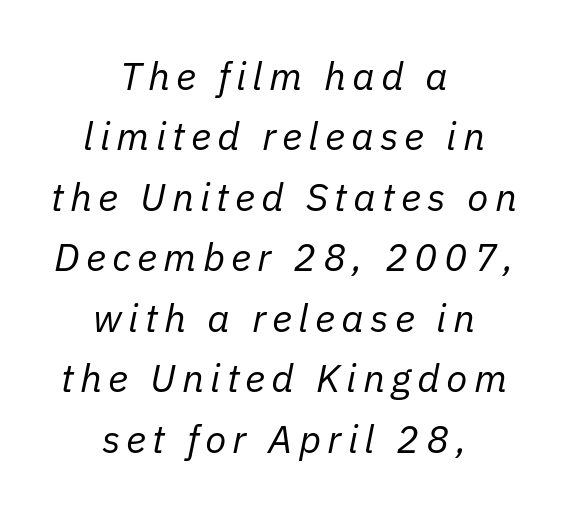
Both edges are ragged and mirror each other, which tells us the setting is centered. Leading: standard. Italic? Definitely — the glyphs are oblique. Character widths vary here, with narrow letters taking less room than wide ones.
